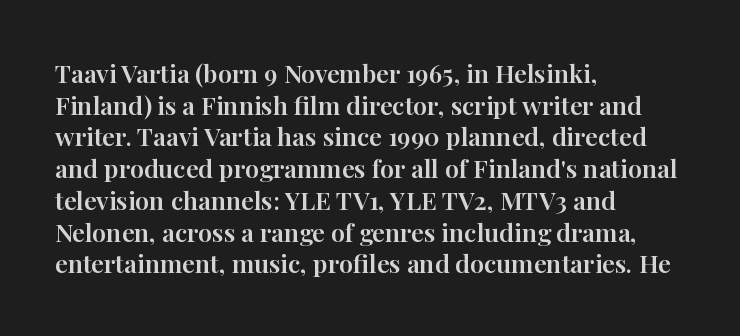
Q: Is the text italic (slanted)? A: No, it is upright.
Q: Is the text underlined? A: No.
Q: How is the paragraph aligned? A: Left-aligned.
Q: Is the spacing between letters normal or unusually wide? A: Normal.
Q: Is the spacing between lines tight, normal or loose? A: Normal.
